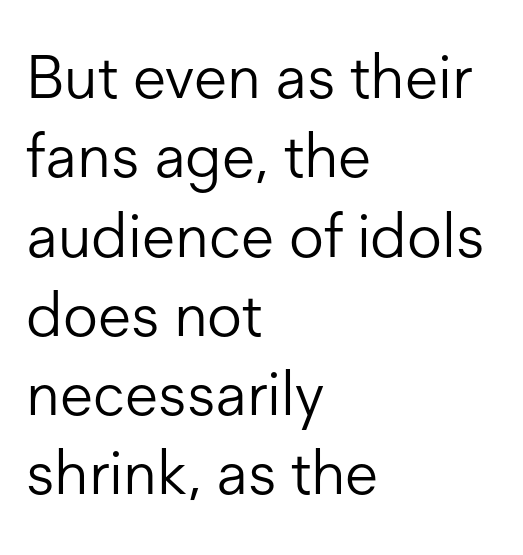
{"serif": "no", "italic": "no", "bold": "no", "weight": "light", "width": "normal", "stroke_contrast": "low", "x_height": "medium", "monospaced": "no", "underline": "no", "align": "left", "line_spacing": "normal", "line_spacing_ratio": 1.3, "letter_spacing": "normal", "letter_spacing_em": 0.0, "glyph_px": 61}
